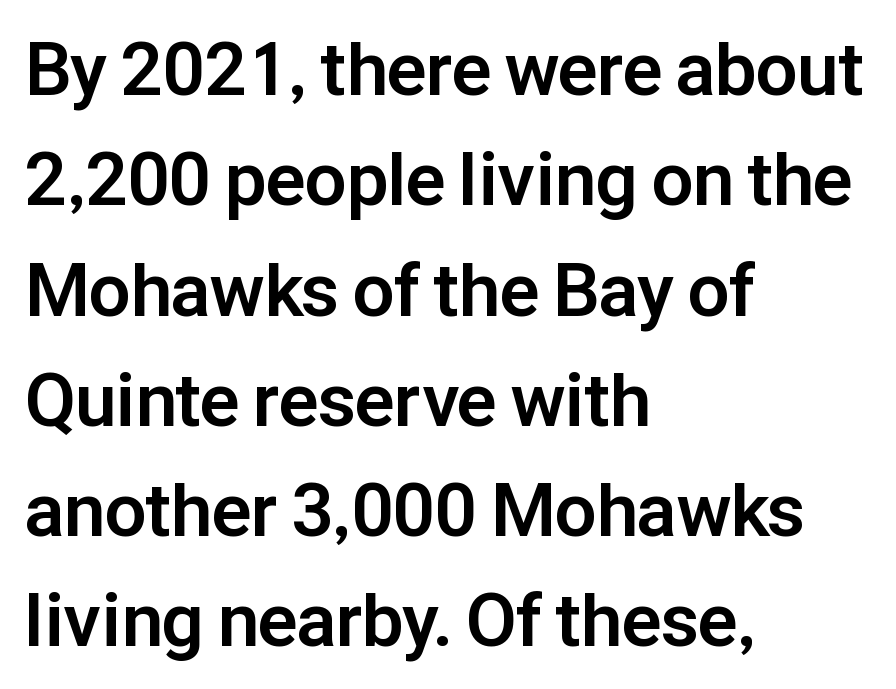
The image shows 74 px bold sans-serif type, upright; set left-aligned, normal line spacing (1.49x), normal letter spacing, not underlined; low stroke contrast and a medium x-height.
